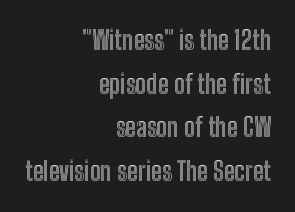
Q: Is the text italic (slanted)? A: No, it is upright.
Q: Is the text underlined? A: No.
Q: How is the paragraph aligned? A: Right-aligned.
Q: Is the spacing between letters normal or unusually wide? A: Normal.
Q: Is the spacing between lines tight, normal or loose? A: Normal.
